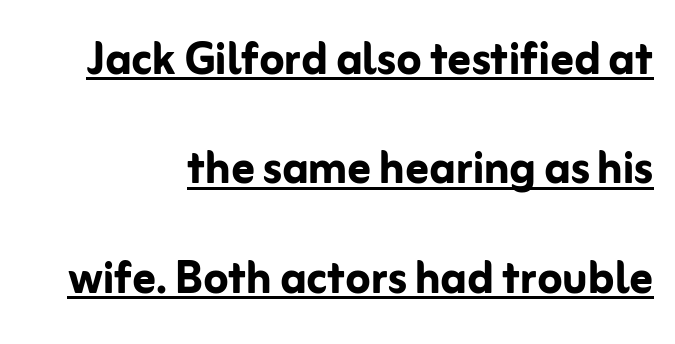
These lines are set flush right with a ragged left edge. A sans-serif font was chosen for this passage. Students, observe: this is what heavily led, spacious text looks like. These lines carry a lot of weight — the face is fully bold. Style check: upright. The rendering uses the underline text-decoration.
